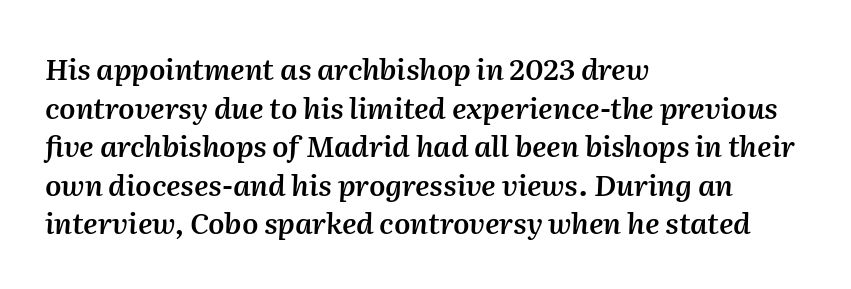
{"italic": "yes", "lean": "right", "slant_degrees": 2, "bold": "semi", "weight": "semibold", "width": "normal", "stroke_contrast": "medium", "x_height": "medium", "monospaced": "no", "underline": "no", "align": "left", "line_spacing": "normal", "line_spacing_ratio": 1.33, "letter_spacing": "normal", "letter_spacing_em": 0.0, "glyph_px": 29}
